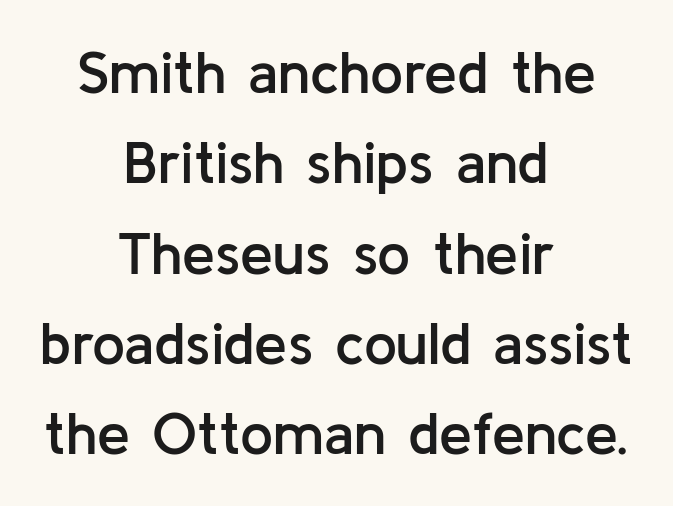
Italic: no, the glyphs are upright roman. The letters sit at their default tracking, neither squeezed nor spread. Are there feet on the stems? There aren't — it's a sans. Where is the straight margin? There isn't one; the lines are centered.
